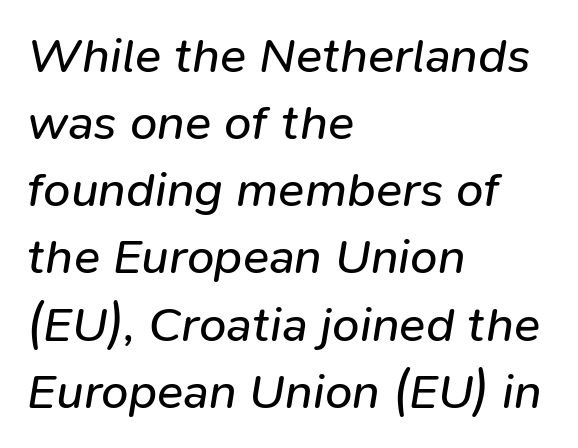
This rendering features lettering with no underline. Short note: letters normally spaced. These lines are rendered in a variable-pitch font. In terms of leading, this rendering sits right in the middle.
